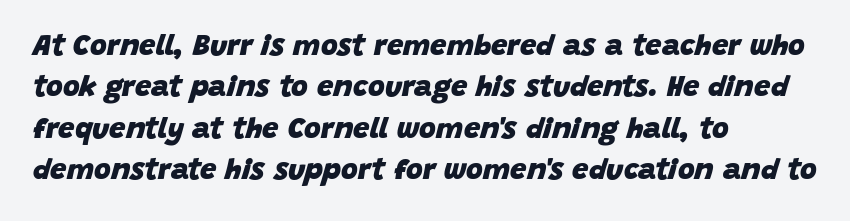
This sample is left-justified, so line endings fall wherever the words run out. The typesetting leans heavy: a genuine bold. Slant detected: the letters are inclined. You could not count columns in this text — the font is proportionally spaced. Honestly, the row spacing looks completely unremarkable.
